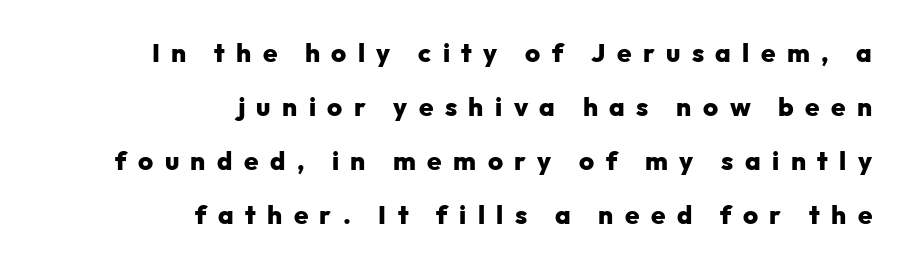
The image shows 26 px bold type, upright; set right-aligned, loose line spacing (2.08x), unusually wide letter spacing (+0.44 em), not underlined.
